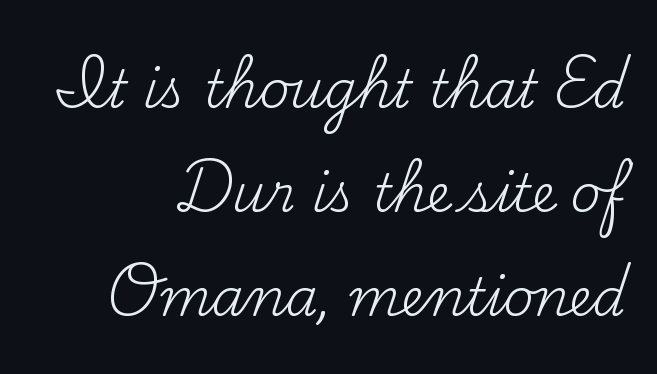
The image shows 52 px regular-weight serif type; set right-aligned, loose line spacing (2.0x), normal letter spacing, not underlined; medium stroke contrast and a small x-height.
